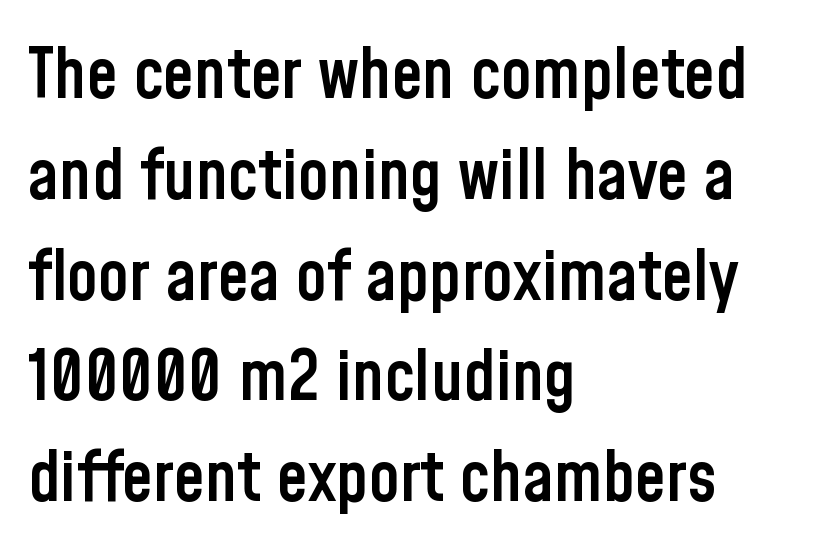
Q: Is the text bold? A: Semi-bold.
Q: Is the text italic (slanted)? A: No, it is upright.
Q: Is the typeface a serif or a sans-serif typeface? A: Sans-serif.
Q: Is the text underlined? A: No.
Q: How is the paragraph aligned? A: Left-aligned.
Q: Is the spacing between letters normal or unusually wide? A: Normal.
Q: Is the spacing between lines tight, normal or loose? A: Normal.
Q: Width (condensed, normal, or wide)? A: Condensed.
Q: Stroke contrast? A: Low.
Q: x-height? A: Medium.
Q: Monospaced? A: No.
